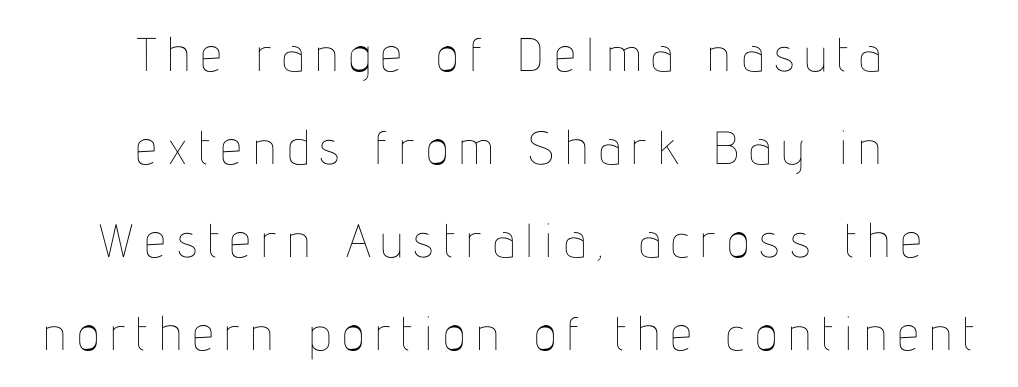
Q: Is the text bold? A: No.
Q: Is the text italic (slanted)? A: No, it is upright.
Q: Is the text underlined? A: No.
Q: How is the paragraph aligned? A: Centered.
Q: Is the spacing between letters normal or unusually wide? A: Unusually wide.
Q: Is the spacing between lines tight, normal or loose? A: Loose.
Q: Width (condensed, normal, or wide)? A: Condensed.
Q: Stroke contrast? A: Low.
Q: x-height? A: Medium.
Q: Monospaced? A: No.
